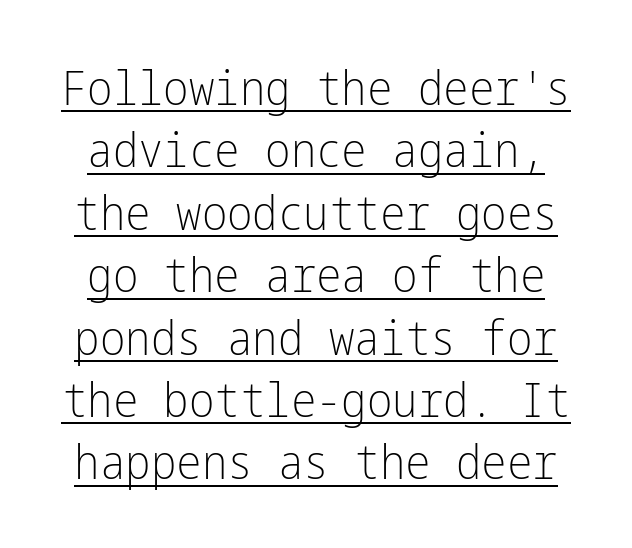
The image shows 48 px light, condensed sans-serif type, upright; set normal line spacing (1.3x), normal letter spacing, underlined; low stroke contrast and a medium x-height.
